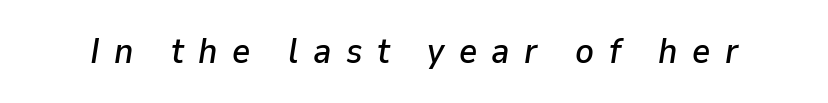
The image shows 35 px text type, italic (leaning right); set unusually wide letter spacing (+0.41 em), not underlined; low stroke contrast and a medium x-height.
